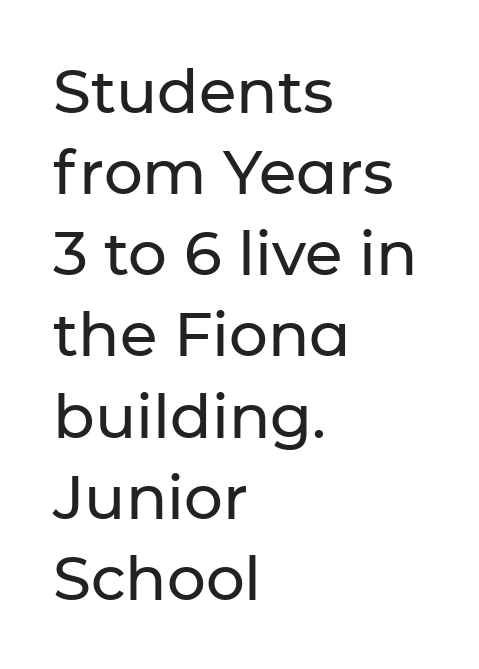
Q: Is the text italic (slanted)? A: No, it is upright.
Q: Is the typeface a serif or a sans-serif typeface? A: Sans-serif.
Q: Is the text underlined? A: No.
Q: How is the paragraph aligned? A: Left-aligned.
Q: Is the spacing between letters normal or unusually wide? A: Normal.
Q: Is the spacing between lines tight, normal or loose? A: Normal.
Q: Width (condensed, normal, or wide)? A: Normal.
Q: Stroke contrast? A: Low.
Q: x-height? A: Medium.
Q: Monospaced? A: No.
